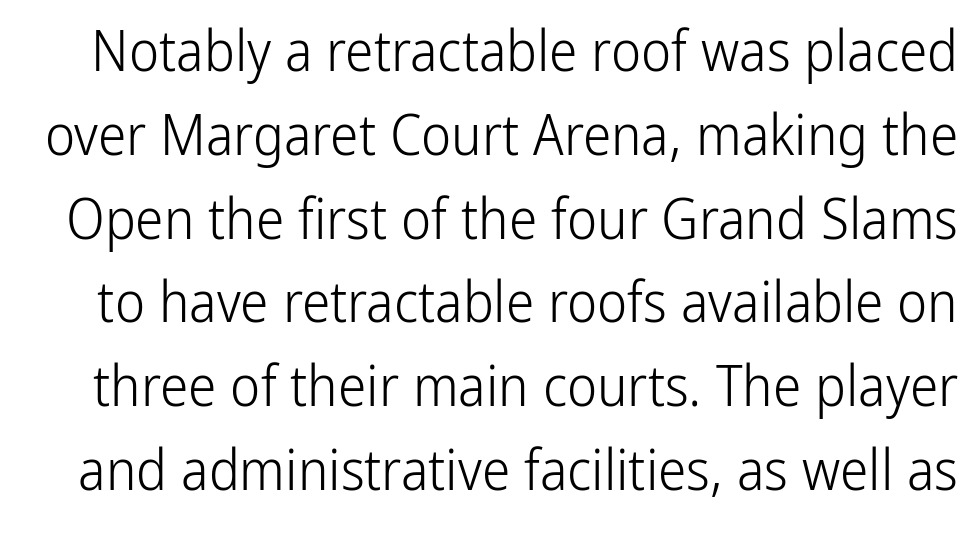
Observe the ordinary spacing: letters are neighbours, not strangers. Leading: standard. The text was rendered using a sans face with plain stroke endings. Style check: upright. A light-to-regular cut is what we see here. Has an underline been added? It has not.
